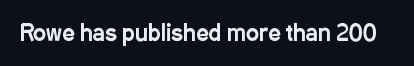
Q: Is the text italic (slanted)? A: No, it is upright.
Q: Is the text underlined? A: No.
Q: Is the spacing between letters normal or unusually wide? A: Normal.
